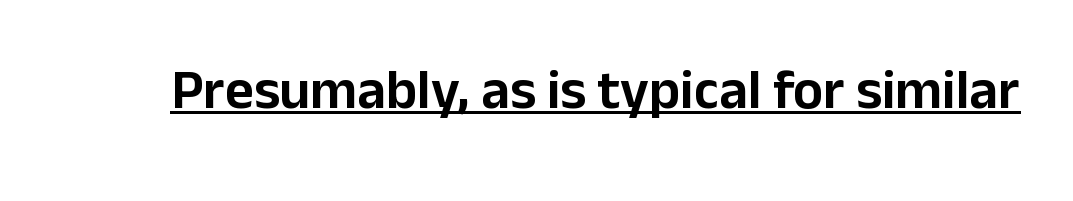
The image shows 56 px sans-serif type, upright; set normal letter spacing, underlined; low stroke contrast and a medium x-height.
